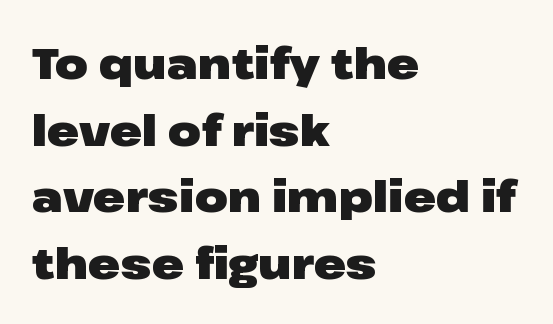
Q: Is the text bold? A: Yes.
Q: Is the text italic (slanted)? A: No, it is upright.
Q: Is the typeface a serif or a sans-serif typeface? A: Sans-serif.
Q: Is the text underlined? A: No.
Q: How is the paragraph aligned? A: Left-aligned.
Q: Is the spacing between letters normal or unusually wide? A: Normal.
Q: Is the spacing between lines tight, normal or loose? A: Normal.
Q: Width (condensed, normal, or wide)? A: Wide.
Q: Stroke contrast? A: Low.
Q: x-height? A: Medium.
Q: Monospaced? A: No.
